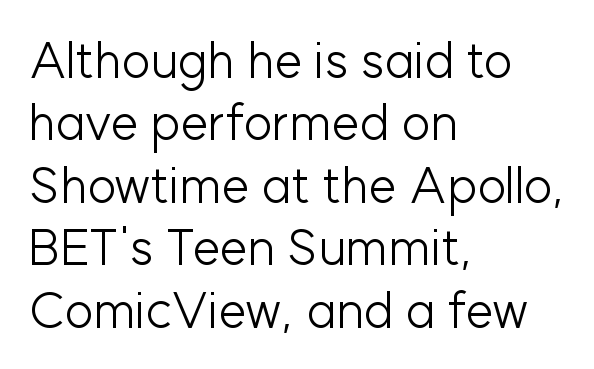
Tracking value appears to be zero — textbook default spacing. These lines sit exactly where default settings would place them. The strip under each line holds only bare page. Note the varied advance widths — an 'i' is clearly narrower than an 'm'. No italicization has been applied; the sample stays upright. No feet cap the strokes, marking this as sans-serif type.
